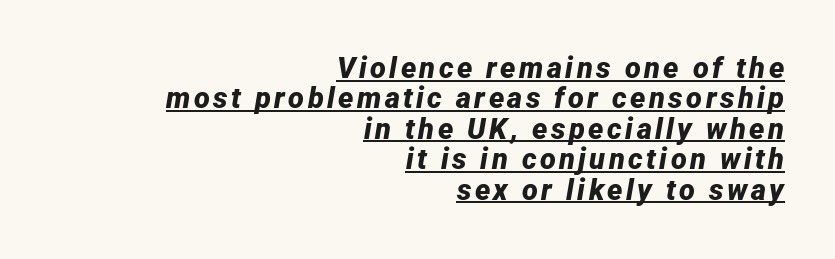
Q: Is the text bold? A: Yes.
Q: Is the text italic (slanted)? A: Yes, it leans right by about 12 degrees.
Q: Is the text underlined? A: Yes.
Q: How is the paragraph aligned? A: Right-aligned.
Q: Is the spacing between lines tight, normal or loose? A: Tight.
Q: Width (condensed, normal, or wide)? A: Normal.
Q: Stroke contrast? A: Low.
Q: x-height? A: Medium.
Q: Monospaced? A: No.
